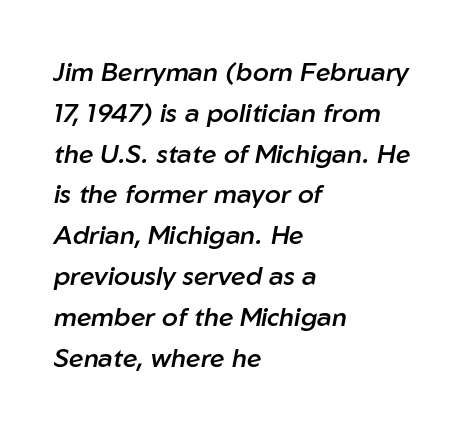
These lines keep a tight, regular rhythm from letter to letter. The text carries the slant typical of an italic or oblique font. Regular leading. Words float on clear page, feet unadorned. This is the in-between weight designers call semibold or demi.
